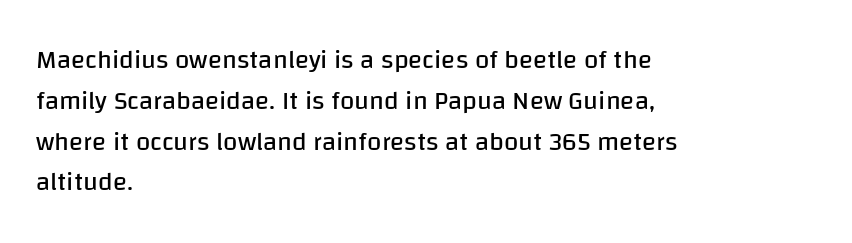
The image shows 26 px text type, upright; set left-aligned, normal line spacing (1.57x), normal letter spacing, not underlined.
